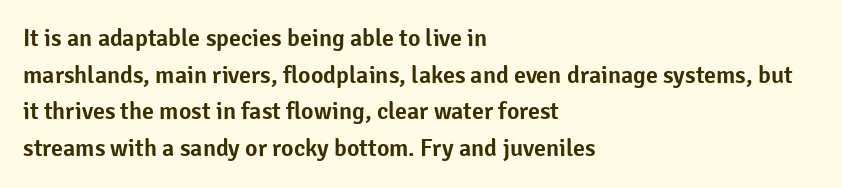
Q: Is the text italic (slanted)? A: No, it is upright.
Q: Is the text underlined? A: No.
Q: How is the paragraph aligned? A: Left-aligned.
Q: Is the spacing between letters normal or unusually wide? A: Normal.
Q: Is the spacing between lines tight, normal or loose? A: Normal.
